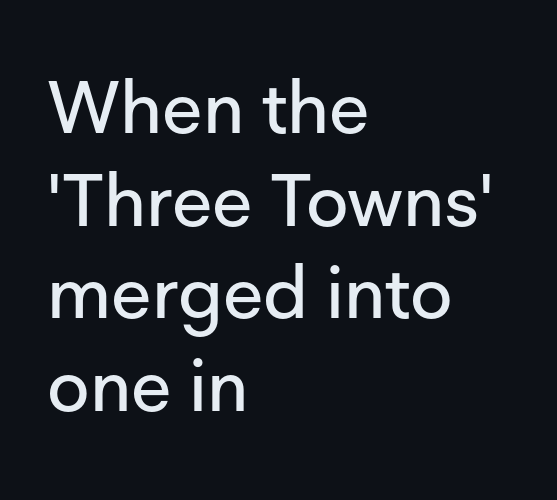
{"serif": "no", "italic": "no", "width": "normal", "stroke_contrast": "low", "x_height": "medium", "monospaced": "no", "underline": "no", "align": "left", "line_spacing": "normal", "line_spacing_ratio": 1.27, "letter_spacing": "normal", "letter_spacing_em": 0.0, "glyph_px": 73}
